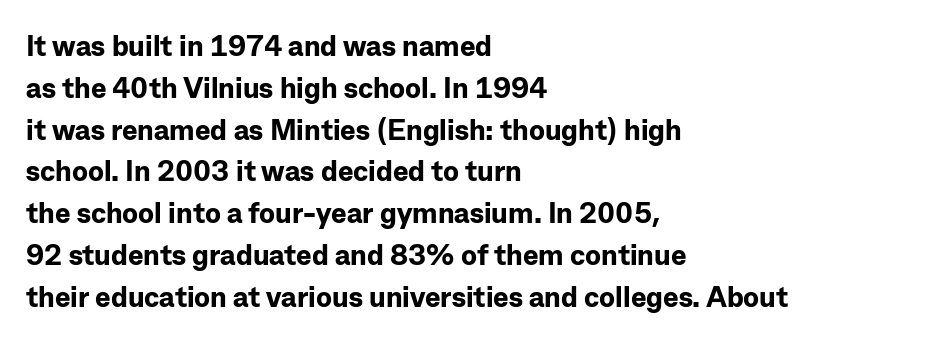
{"serif": "no", "italic": "no", "bold": "yes", "weight": "bold", "width": "normal", "stroke_contrast": "low", "x_height": "medium", "monospaced": "no", "underline": "no", "align": "left", "line_spacing": "normal", "line_spacing_ratio": 1.44, "letter_spacing": "normal", "letter_spacing_em": 0.0, "glyph_px": 29}
